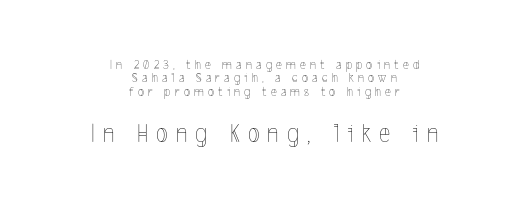
The image shows 27 px text type, upright; set centered, tight line spacing (0.95x), unusually wide letter spacing (+0.3 em), not underlined; the second (bottom) block is 1.93x larger.
